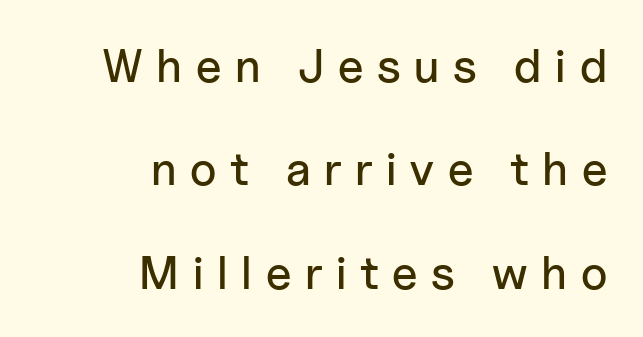
Q: Is the text italic (slanted)? A: No, it is upright.
Q: Is the typeface a serif or a sans-serif typeface? A: Sans-serif.
Q: Is the text underlined? A: No.
Q: How is the paragraph aligned? A: Right-aligned.
Q: Is the spacing between letters normal or unusually wide? A: Unusually wide.
Q: Is the spacing between lines tight, normal or loose? A: Loose.
Q: Width (condensed, normal, or wide)? A: Normal.
Q: Stroke contrast? A: Low.
Q: x-height? A: Medium.
Q: Monospaced? A: No.
